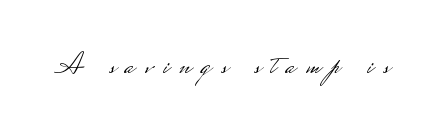
The image shows 30 px light, wide sans-serif type; set unusually wide letter spacing (+0.35 em), not underlined; low stroke contrast.
